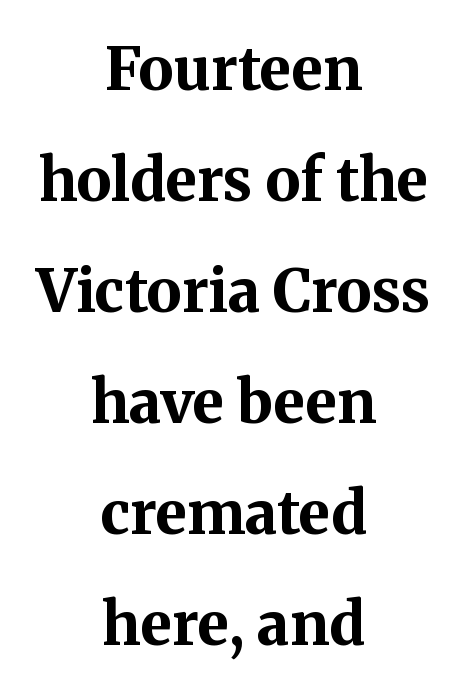
The whitespace from short lines is split evenly between both sides. The face used here is proportionally spaced, like ordinary book or web type. Is the letter spacing exaggerated? No — it looks like the ordinary default. This is the regular roman posture of the typeface.
